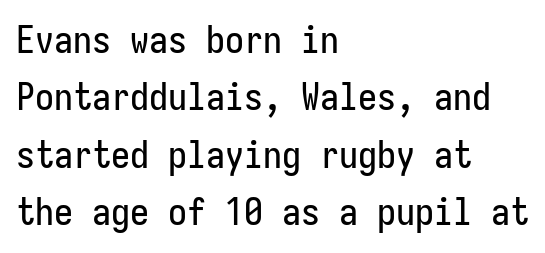
{"serif": "no", "italic": "no", "width": "condensed", "stroke_contrast": "low", "x_height": "medium", "underline": "no", "align": "left", "line_spacing": "normal", "line_spacing_ratio": 1.51, "letter_spacing": "normal", "letter_spacing_em": 0.0, "glyph_px": 38}
